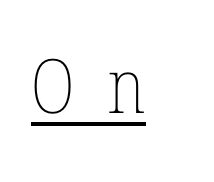
Q: Is the text bold? A: No.
Q: Is the text italic (slanted)? A: No, it is upright.
Q: Is the text underlined? A: Yes.
Q: Is the spacing between letters normal or unusually wide? A: Unusually wide.
Q: Width (condensed, normal, or wide)? A: Condensed.
Q: Stroke contrast? A: Low.
Q: x-height? A: Medium.
Q: Monospaced? A: No.
